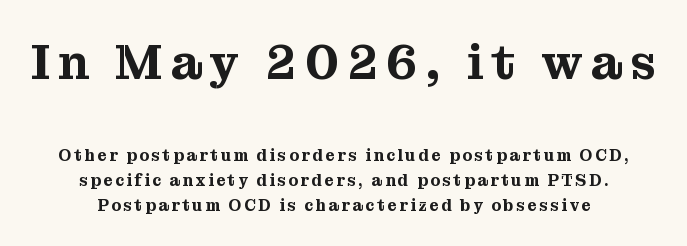
The image shows 49 px serif type, upright; set centered, normal line spacing (1.55x), not underlined; the first (top) block is 3.06x larger; medium stroke contrast and a medium x-height.
